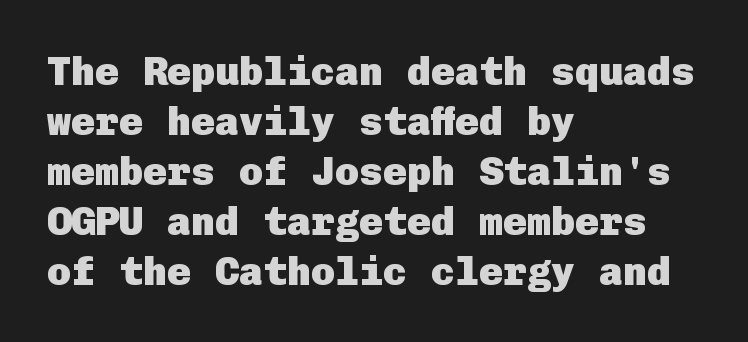
{"serif": "no", "italic": "no", "bold": "yes", "weight": "heavy", "width": "normal", "stroke_contrast": "low", "x_height": "medium", "underline": "no", "align": "left", "line_spacing": "normal", "line_spacing_ratio": 1.25, "letter_spacing": "normal", "letter_spacing_em": 0.0, "glyph_px": 40}
